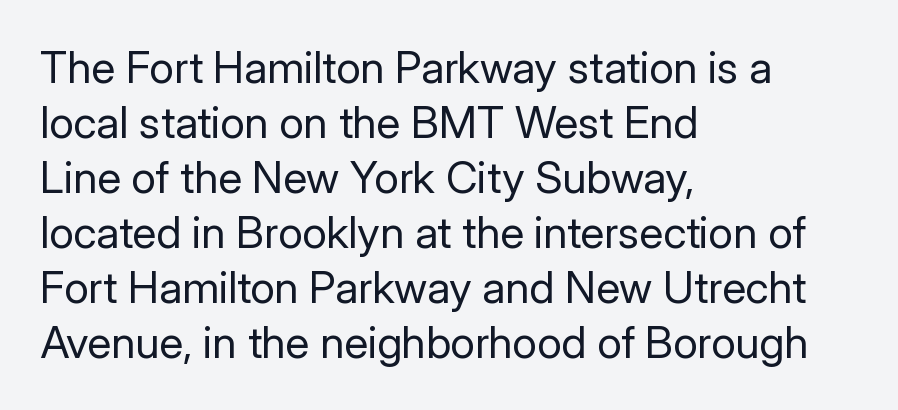
Q: Is the text bold? A: No.
Q: Is the text italic (slanted)? A: No, it is upright.
Q: Is the typeface a serif or a sans-serif typeface? A: Sans-serif.
Q: Is the text underlined? A: No.
Q: How is the paragraph aligned? A: Left-aligned.
Q: Is the spacing between letters normal or unusually wide? A: Normal.
Q: Is the spacing between lines tight, normal or loose? A: Normal.
Q: Width (condensed, normal, or wide)? A: Normal.
Q: Stroke contrast? A: Low.
Q: x-height? A: Medium.
Q: Monospaced? A: No.
